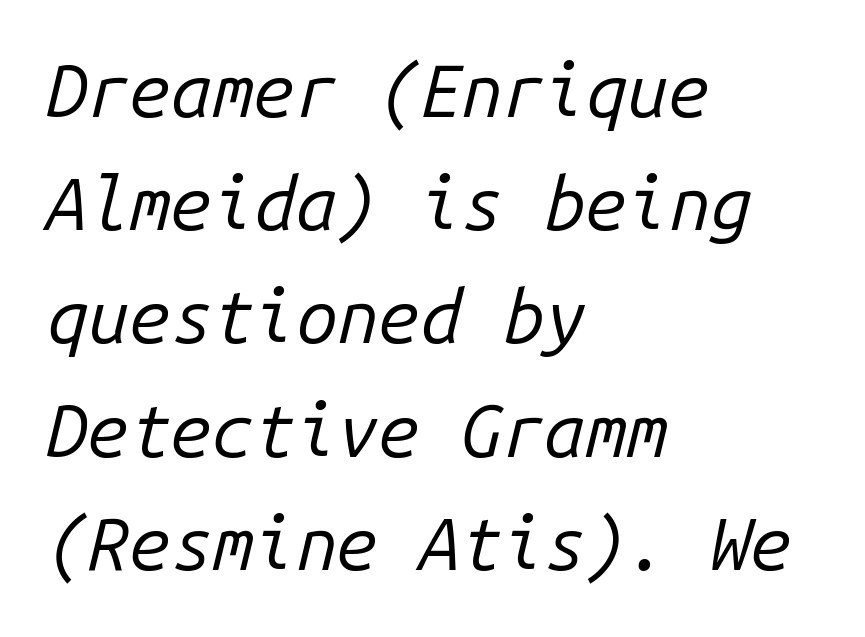
Beneath every word, the page is bare. The typesetter chose a ragged-right arrangement here. The passage shown is typed in a monospace face where columns stay perfectly aligned. Notice how descenders clear the ascenders below comfortably — that's standard leading.
